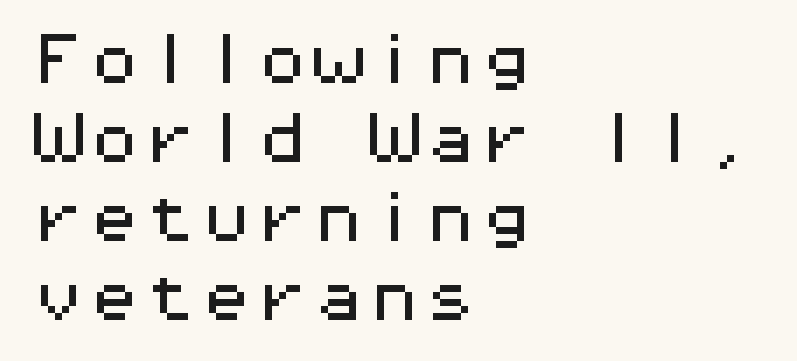
The image shows 56 px wide sans-serif type, upright, monospaced; set left-aligned, normal line spacing (1.41x), normal letter spacing, not underlined; medium stroke contrast and a medium x-height.
